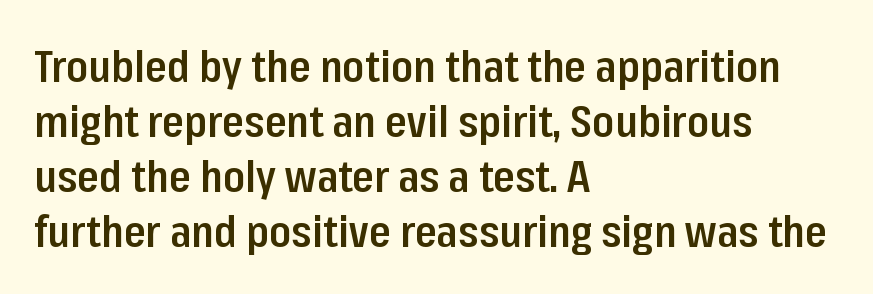
Q: Is the text bold? A: Semi-bold.
Q: Is the text italic (slanted)? A: No, it is upright.
Q: Is the typeface a serif or a sans-serif typeface? A: Sans-serif.
Q: Is the text underlined? A: No.
Q: How is the paragraph aligned? A: Left-aligned.
Q: Is the spacing between letters normal or unusually wide? A: Normal.
Q: Is the spacing between lines tight, normal or loose? A: Normal.
Q: Width (condensed, normal, or wide)? A: Condensed.
Q: Stroke contrast? A: Low.
Q: x-height? A: Medium.
Q: Monospaced? A: No.
